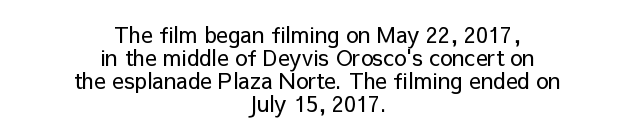
The image shows 22 px text type, upright; set centered, tight line spacing (1.04x), normal letter spacing, not underlined.
